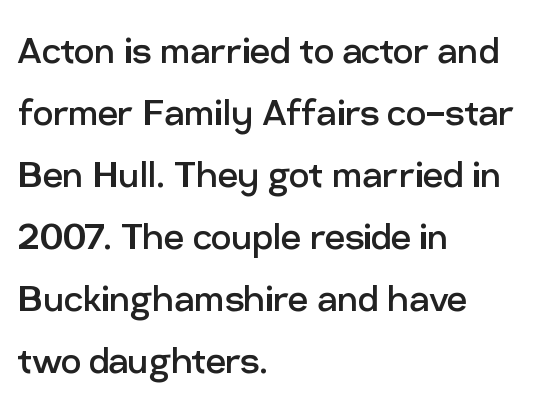
The image shows 45 px regular-weight sans-serif type, upright; set left-aligned, normal line spacing (1.38x), normal letter spacing, not underlined; low stroke contrast and a medium x-height.
